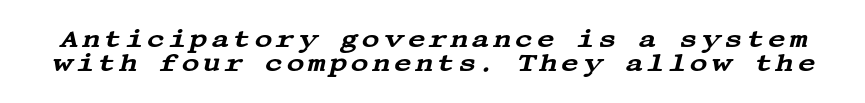
{"italic": "yes", "lean": "right", "slant_degrees": 13, "underline": "no", "line_spacing": "tight", "line_spacing_ratio": 0.97, "glyph_px": 25}
